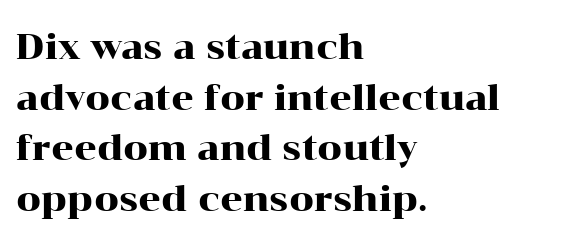
Q: Is the text italic (slanted)? A: No, it is upright.
Q: Is the typeface a serif or a sans-serif typeface? A: Serif.
Q: Is the text underlined? A: No.
Q: How is the paragraph aligned? A: Left-aligned.
Q: Is the spacing between letters normal or unusually wide? A: Normal.
Q: Is the spacing between lines tight, normal or loose? A: Normal.
Q: Width (condensed, normal, or wide)? A: Wide.
Q: Stroke contrast? A: High.
Q: x-height? A: Medium.
Q: Monospaced? A: No.
